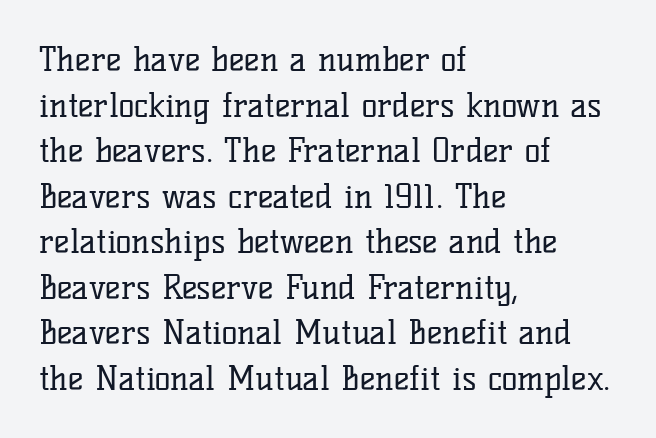
Do the characters align in a grid? No, the font is proportional. Vertically, the passage feels balanced, rows spaced as you'd expect. Nope, not italic — everything's standing straight. Unmarked baselines from the first word to the last.
